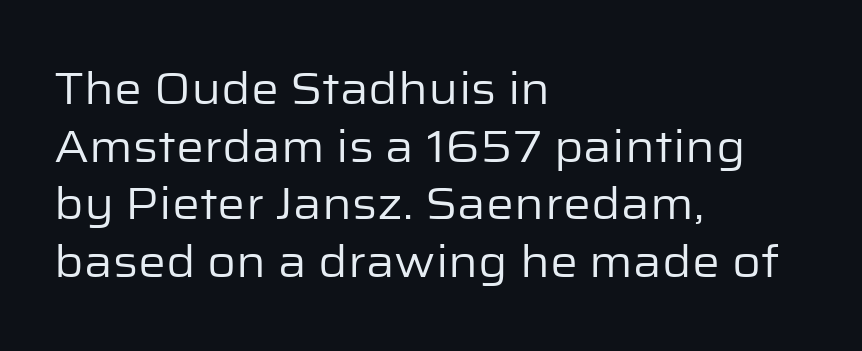
{"serif": "no", "italic": "no", "bold": "no", "weight": "regular", "width": "normal", "stroke_contrast": "low", "x_height": "medium", "monospaced": "no", "underline": "no", "align": "left", "line_spacing": "normal", "line_spacing_ratio": 1.31, "letter_spacing": "normal", "letter_spacing_em": 0.0, "glyph_px": 44}
